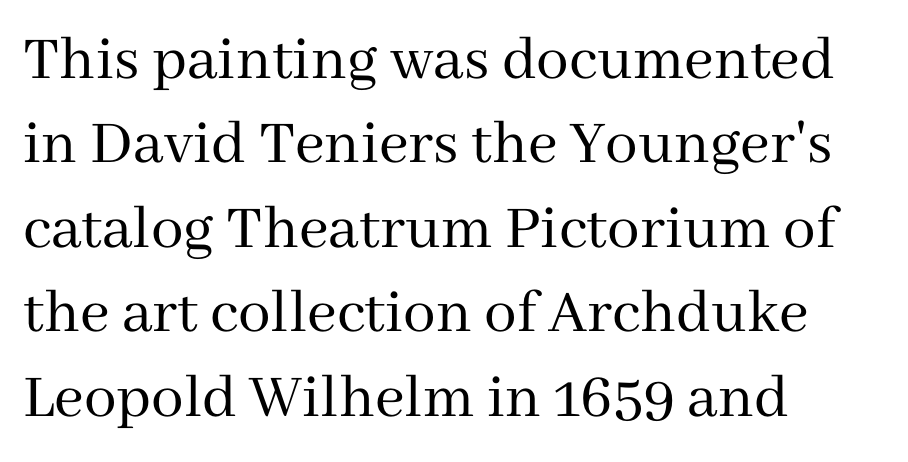
Q: Is the text bold? A: No.
Q: Is the text italic (slanted)? A: No, it is upright.
Q: Is the typeface a serif or a sans-serif typeface? A: Serif.
Q: Is the text underlined? A: No.
Q: How is the paragraph aligned? A: Left-aligned.
Q: Is the spacing between letters normal or unusually wide? A: Normal.
Q: Is the spacing between lines tight, normal or loose? A: Normal.
Q: Width (condensed, normal, or wide)? A: Normal.
Q: Stroke contrast? A: Medium.
Q: x-height? A: Medium.
Q: Monospaced? A: No.
